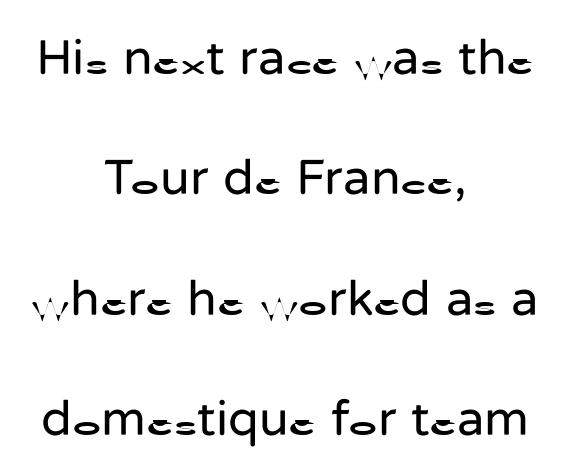
Q: Is the text bold? A: No.
Q: Is the text italic (slanted)? A: No, it is upright.
Q: Is the typeface a serif or a sans-serif typeface? A: Sans-serif.
Q: Is the text underlined? A: No.
Q: How is the paragraph aligned? A: Centered.
Q: Is the spacing between letters normal or unusually wide? A: Normal.
Q: Is the spacing between lines tight, normal or loose? A: Loose.
Q: Width (condensed, normal, or wide)? A: Normal.
Q: Stroke contrast? A: Low.
Q: x-height? A: Medium.
Q: Monospaced? A: No.
